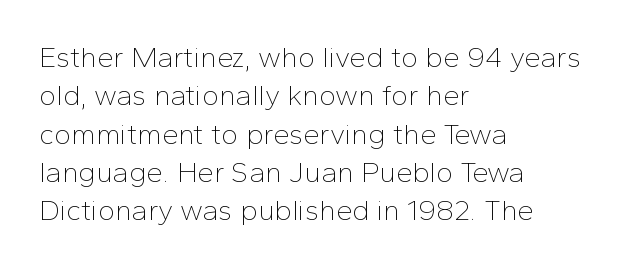
Q: Is the text bold? A: No.
Q: Is the text italic (slanted)? A: No, it is upright.
Q: Is the typeface a serif or a sans-serif typeface? A: Sans-serif.
Q: Is the text underlined? A: No.
Q: How is the paragraph aligned? A: Left-aligned.
Q: Is the spacing between letters normal or unusually wide? A: Normal.
Q: Is the spacing between lines tight, normal or loose? A: Normal.
Q: Width (condensed, normal, or wide)? A: Normal.
Q: Stroke contrast? A: Low.
Q: x-height? A: Medium.
Q: Monospaced? A: No.
